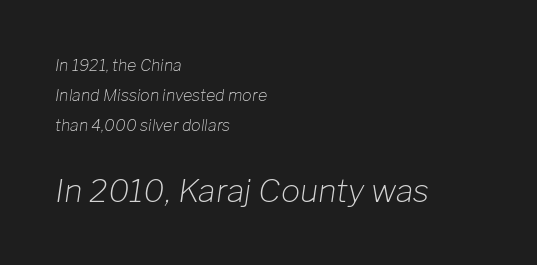
Q: Is the text bold? A: No.
Q: Is the text italic (slanted)? A: Yes, it leans right by about 8 degrees.
Q: Is the text underlined? A: No.
Q: How is the paragraph aligned? A: Left-aligned.
Q: Is the spacing between letters normal or unusually wide? A: Normal.
Q: Which block of text is set in a larger size, the first (top) or the second (bottom)? A: The second (bottom) one.
Q: Width (condensed, normal, or wide)? A: Normal.
Q: Stroke contrast? A: Low.
Q: x-height? A: Medium.
Q: Monospaced? A: No.
